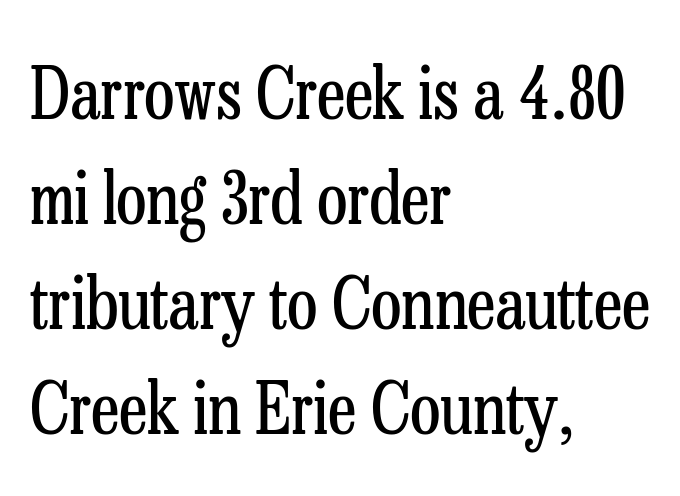
This reads as an unemphasized weight, regular at the heaviest. Do the characters align in a grid? No, the font is proportional. Reading down the block, your eye returns to a fixed left position each line. Descender tails drop into unmarked territory.
